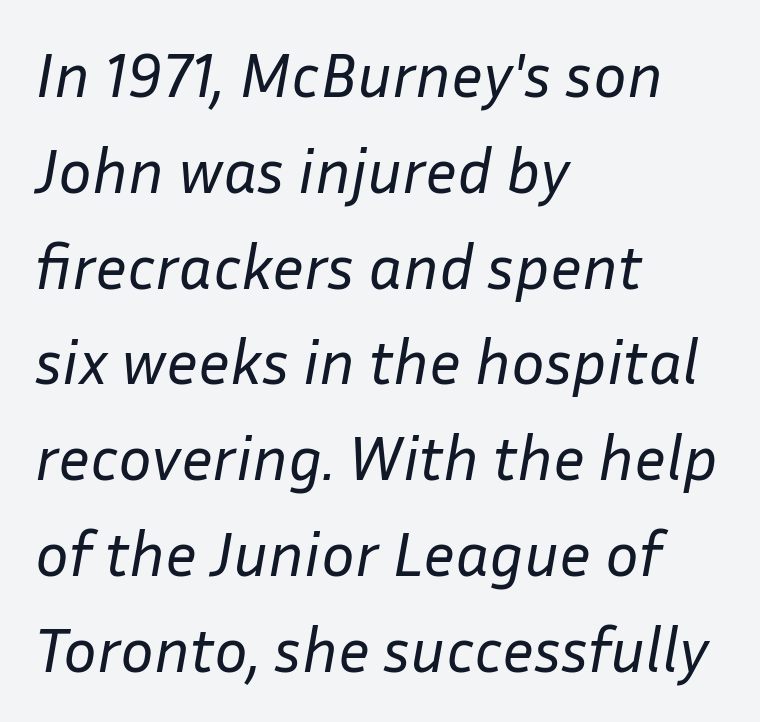
The image shows 63 px regular-weight type, italic (leaning right); set left-aligned, normal line spacing (1.52x), normal letter spacing, not underlined; low stroke contrast and a medium x-height.
